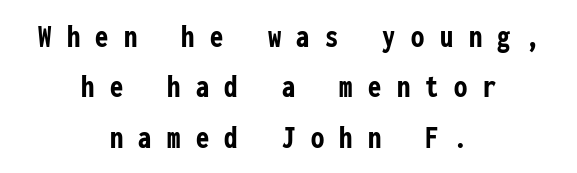
The image shows 33 px semibold, condensed sans-serif type, upright, monospaced; set centered, normal line spacing (1.53x), unusually wide letter spacing (+0.47 em), not underlined; low stroke contrast and a medium x-height.
